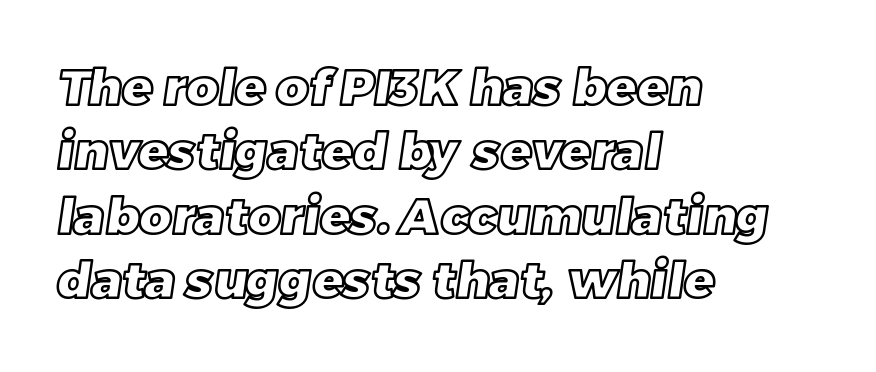
Q: Is the text underlined? A: No.
Q: How is the paragraph aligned? A: Left-aligned.
Q: Is the spacing between letters normal or unusually wide? A: Normal.
Q: Is the spacing between lines tight, normal or loose? A: Normal.
Q: Width (condensed, normal, or wide)? A: Normal.
Q: x-height? A: Large.
Q: Monospaced? A: No.
